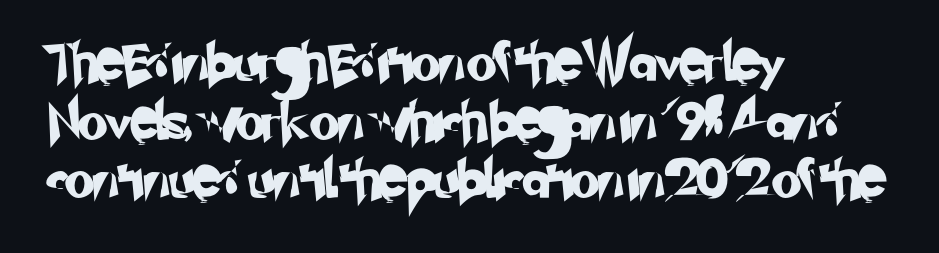
Q: Is the typeface a serif or a sans-serif typeface? A: Sans-serif.
Q: Is the text underlined? A: No.
Q: How is the paragraph aligned? A: Left-aligned.
Q: Is the spacing between letters normal or unusually wide? A: Normal.
Q: Is the spacing between lines tight, normal or loose? A: Normal.
Q: Width (condensed, normal, or wide)? A: Normal.
Q: Stroke contrast? A: Low.
Q: x-height? A: Small.
Q: Monospaced? A: No.
